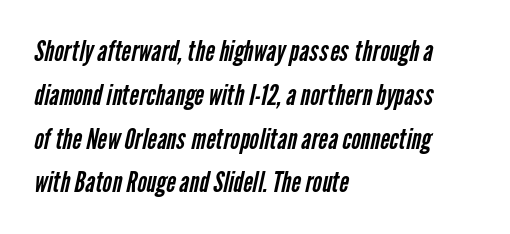
The image shows 29 px regular-weight, condensed sans-serif type; set left-aligned, normal line spacing (1.51x), normal letter spacing, not underlined; low stroke contrast and a medium x-height.
